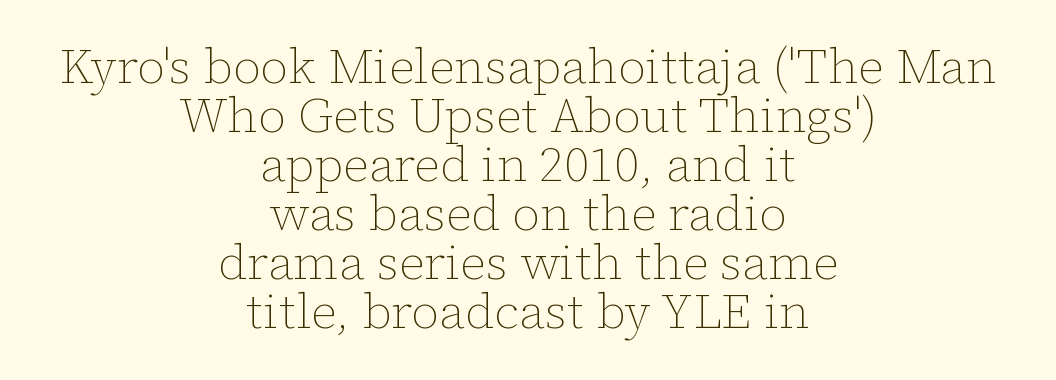
In terms of leading, this rendering errs on the cramped side. The passage shown is not bold in any degree. Nobody touched the tracking dial on this one. Italic? Not at all — the glyphs are vertical. Underline: absent.
